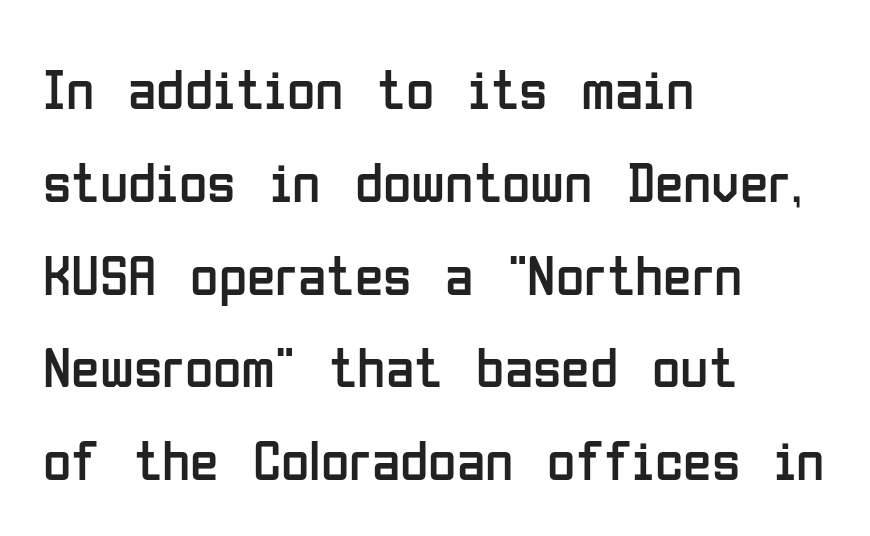
The image shows 58 px regular-weight, condensed sans-serif type, upright; set left-aligned, normal line spacing (1.6x), normal letter spacing, not underlined; low stroke contrast and a medium x-height.
